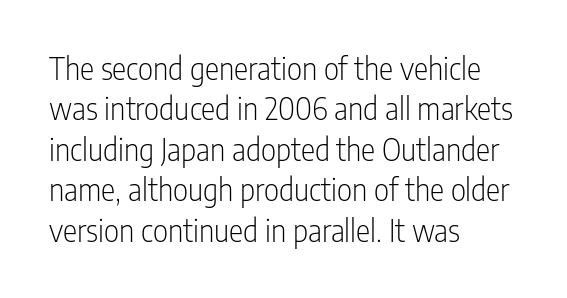
The image shows 30 px light, condensed sans-serif type, upright; set left-aligned, normal line spacing (1.35x), normal letter spacing, not underlined; low stroke contrast and a medium x-height.
